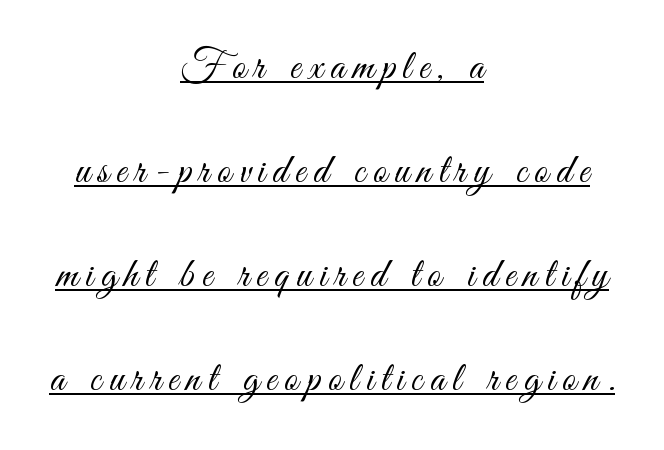
The image shows 42 px light, condensed sans-serif type; set centered, loose line spacing (2.48x), underlined; medium stroke contrast and a small x-height.
